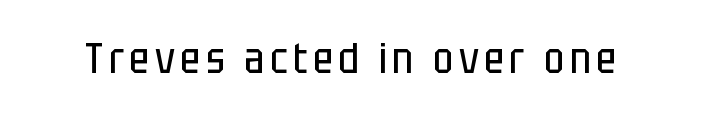
{"serif": "no", "italic": "no", "bold": "no", "weight": "regular", "width": "condensed", "stroke_contrast": "low", "x_height": "large", "monospaced": "no", "underline": "no", "glyph_px": 43}
